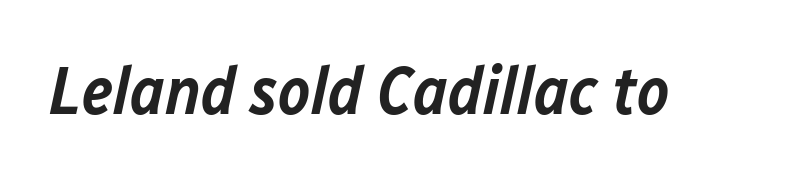
The image shows 68 px semibold type, italic (leaning right); set normal letter spacing, not underlined; low stroke contrast and a medium x-height.
